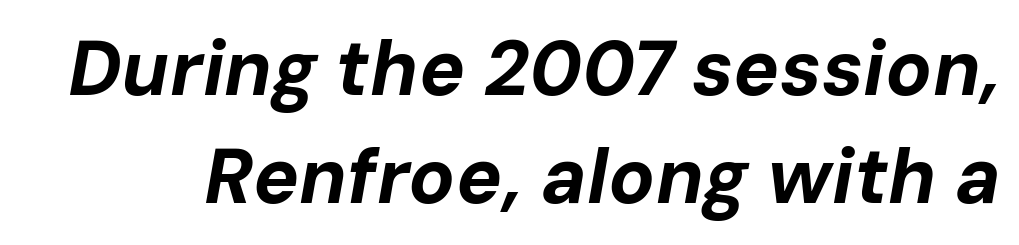
{"italic": "yes", "lean": "right", "slant_degrees": 10, "bold": "yes", "weight": "bold", "width": "normal", "stroke_contrast": "low", "x_height": "medium", "monospaced": "no", "underline": "no", "line_spacing": "normal", "line_spacing_ratio": 1.4, "letter_spacing": "normal", "letter_spacing_em": 0.0, "glyph_px": 77}
